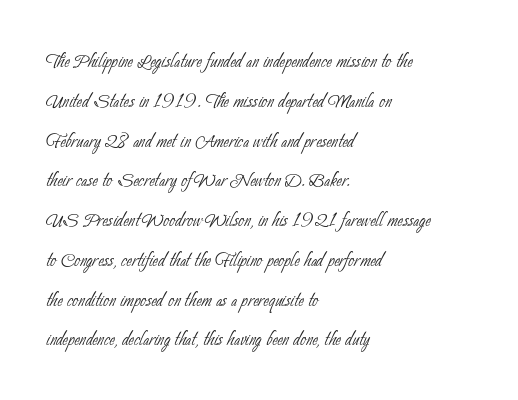
The image shows 26 px text type; set left-aligned, normal line spacing (1.53x), normal letter spacing, not underlined.
